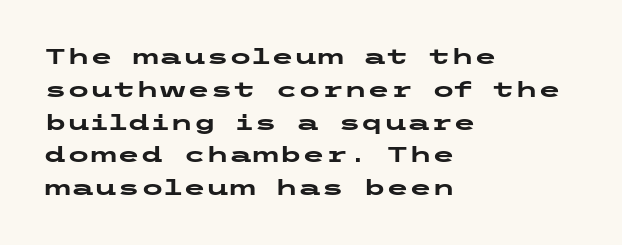
Q: Is the text bold? A: Yes.
Q: Is the text italic (slanted)? A: No, it is upright.
Q: Is the text underlined? A: No.
Q: How is the paragraph aligned? A: Left-aligned.
Q: Is the spacing between letters normal or unusually wide? A: Normal.
Q: Is the spacing between lines tight, normal or loose? A: Normal.
